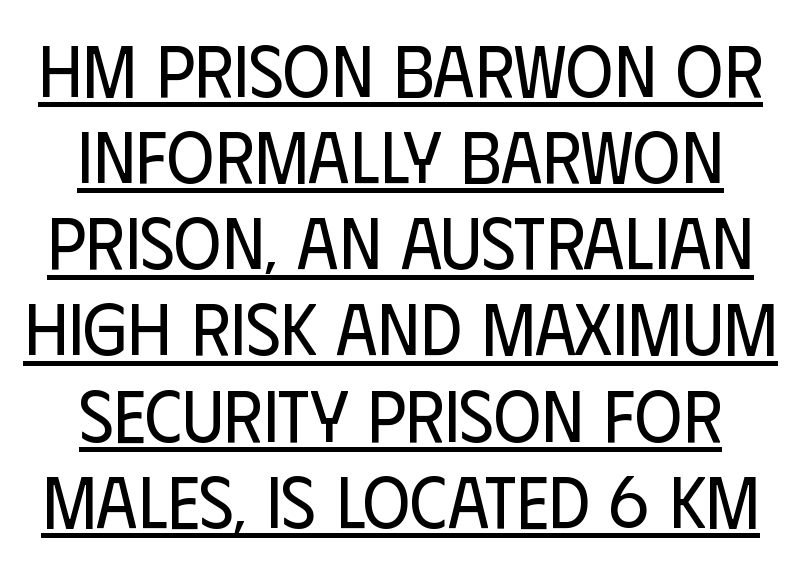
{"serif": "no", "italic": "no", "bold": "no", "weight": "regular", "width": "condensed", "stroke_contrast": "low", "x_height": "large", "monospaced": "no", "underline": "yes", "line_spacing_ratio": 1.18, "letter_spacing": "normal", "letter_spacing_em": 0.0, "glyph_px": 73}
